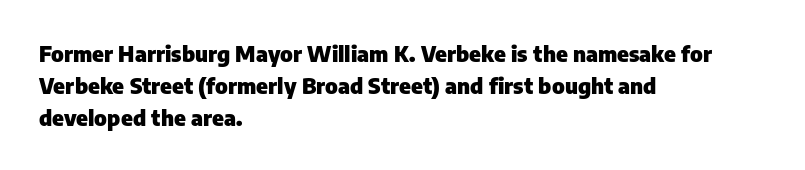
The image shows 22 px bold type, upright; set left-aligned, normal line spacing (1.45x), normal letter spacing, not underlined.
